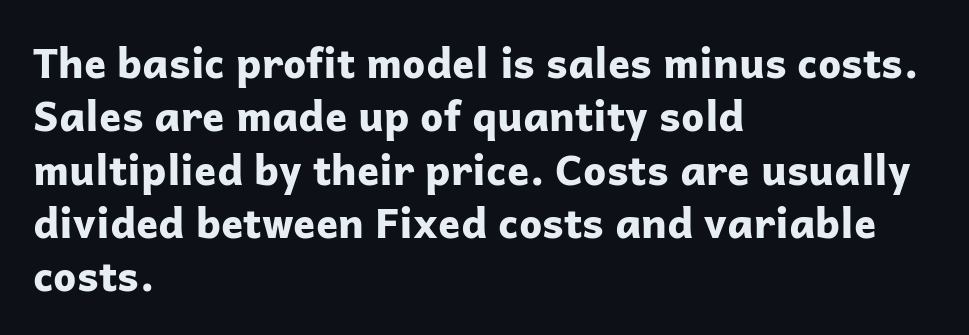
Q: Is the text bold? A: Yes.
Q: Is the text italic (slanted)? A: No, it is upright.
Q: Is the typeface a serif or a sans-serif typeface? A: Sans-serif.
Q: Is the text underlined? A: No.
Q: How is the paragraph aligned? A: Left-aligned.
Q: Is the spacing between letters normal or unusually wide? A: Normal.
Q: Is the spacing between lines tight, normal or loose? A: Normal.
Q: Width (condensed, normal, or wide)? A: Normal.
Q: Stroke contrast? A: Low.
Q: x-height? A: Medium.
Q: Monospaced? A: No.
